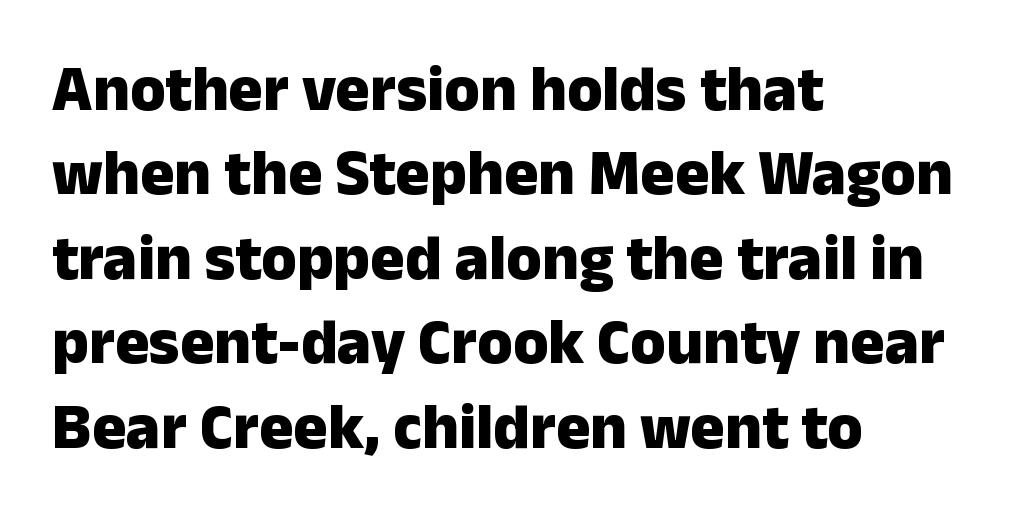
Q: Is the text bold? A: Yes.
Q: Is the text italic (slanted)? A: No, it is upright.
Q: Is the typeface a serif or a sans-serif typeface? A: Sans-serif.
Q: Is the text underlined? A: No.
Q: How is the paragraph aligned? A: Left-aligned.
Q: Is the spacing between letters normal or unusually wide? A: Normal.
Q: Is the spacing between lines tight, normal or loose? A: Normal.
Q: Width (condensed, normal, or wide)? A: Normal.
Q: Stroke contrast? A: Low.
Q: x-height? A: Medium.
Q: Monospaced? A: No.
